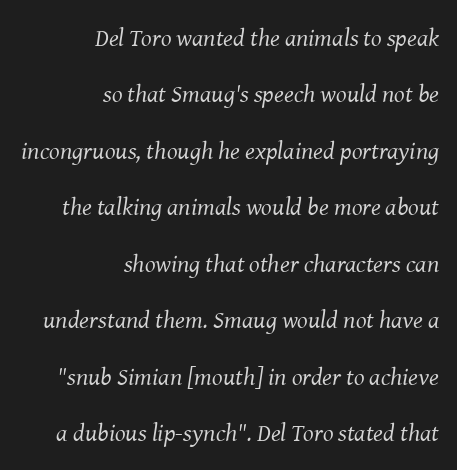
Q: Is the text bold? A: No.
Q: Is the text italic (slanted)? A: Yes, it leans right by about 8 degrees.
Q: Is the text underlined? A: No.
Q: How is the paragraph aligned? A: Right-aligned.
Q: Is the spacing between letters normal or unusually wide? A: Normal.
Q: Is the spacing between lines tight, normal or loose? A: Loose.
